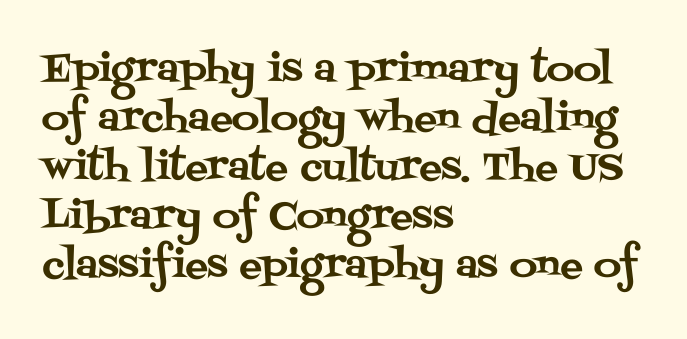
{"serif": "yes", "italic": "no", "width": "normal", "stroke_contrast": "medium", "x_height": "large", "monospaced": "no", "underline": "no", "align": "left", "line_spacing": "normal", "line_spacing_ratio": 1.29, "letter_spacing": "normal", "letter_spacing_em": 0.0, "glyph_px": 38}
